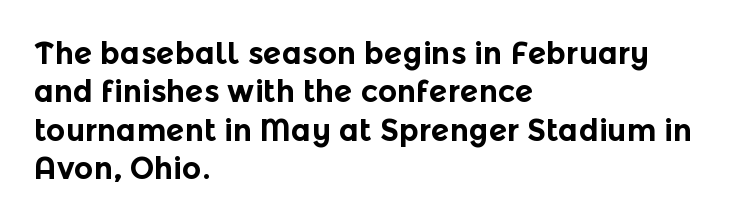
Honestly, there is no underline to notice here at all. The font is running at its bold setting. Successive baselines arrive at the customary interval. Stroke terminals: plain, sans-serif. Looks like regular typesetting: each glyph gets only the width it needs.
